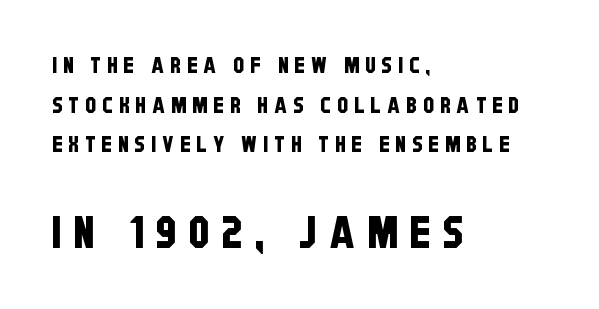
Q: Is the typeface a serif or a sans-serif typeface? A: Sans-serif.
Q: Is the text underlined? A: No.
Q: How is the paragraph aligned? A: Left-aligned.
Q: Is the spacing between letters normal or unusually wide? A: Unusually wide.
Q: Which block of text is set in a larger size, the first (top) or the second (bottom)? A: The second (bottom) one.
Q: Width (condensed, normal, or wide)? A: Condensed.
Q: Stroke contrast? A: Low.
Q: x-height? A: Large.
Q: Monospaced? A: No.
